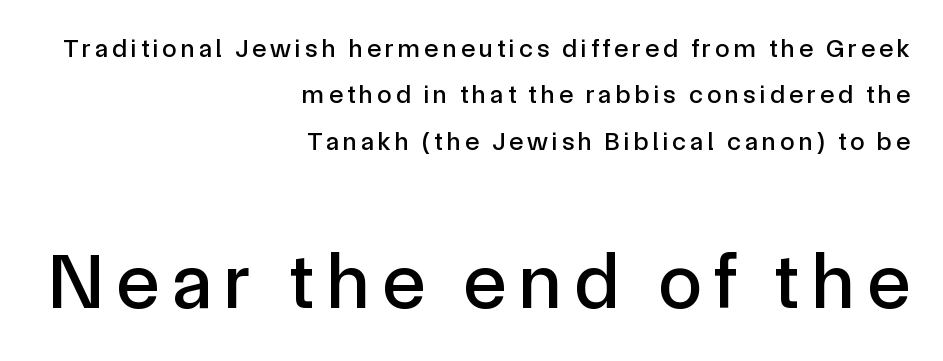
{"serif": "no", "italic": "no", "width": "normal", "x_height": "medium", "monospaced": "no", "underline": "no", "align": "right", "line_spacing_ratio": 1.78, "larger_block": "second", "size_ratio": 3.04, "glyph_px": 79}
